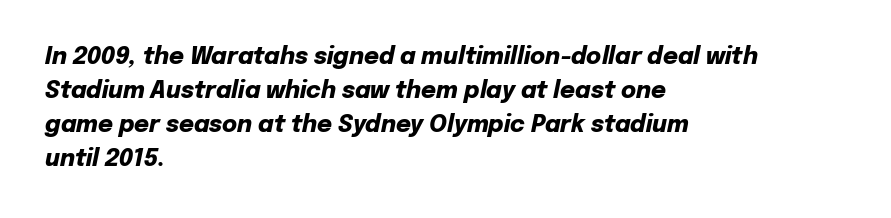
A full-strength bold gives these letters their thick strokes. The designer left line spacing at the default. Decoration check: the copy has no underline. The lines are quadded left. You can tell it's italic because the verticals aren't actually vertical.
